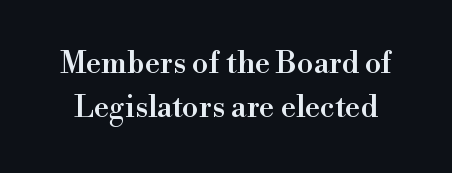
Leading: standard. Do the characters align in a grid? No, the font is proportional. The typeface chosen for these lines features serifs. The tracking reads as untouched default to a designer's eye.
